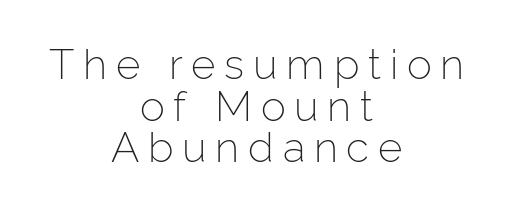
Q: Is the text bold? A: No.
Q: Is the text italic (slanted)? A: No, it is upright.
Q: Is the typeface a serif or a sans-serif typeface? A: Sans-serif.
Q: Is the text underlined? A: No.
Q: How is the paragraph aligned? A: Centered.
Q: Is the spacing between letters normal or unusually wide? A: Unusually wide.
Q: Is the spacing between lines tight, normal or loose? A: Tight.
Q: Width (condensed, normal, or wide)? A: Normal.
Q: Stroke contrast? A: Low.
Q: x-height? A: Medium.
Q: Monospaced? A: No.
